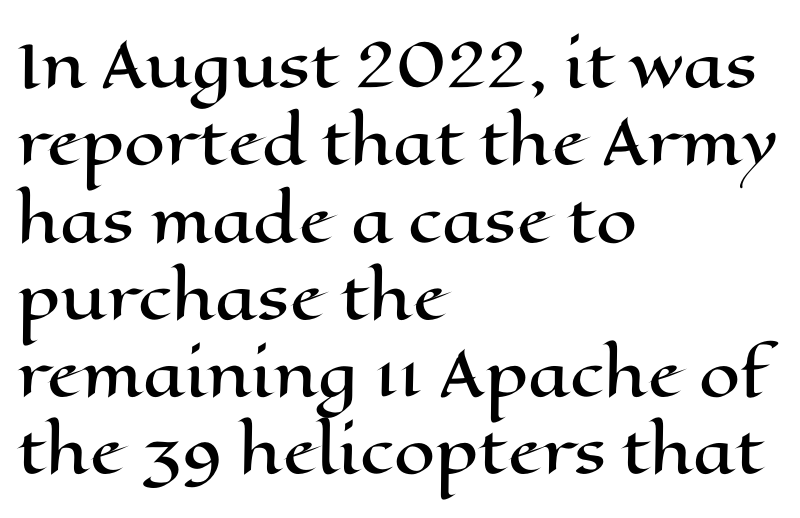
Only glyphs here, with clear space below each row. Rendered with straight, roman letterforms. Teacher's note: observe the even left margin — that is flush-left alignment. Note the varied advance widths — an 'i' is clearly narrower than an 'm'.
